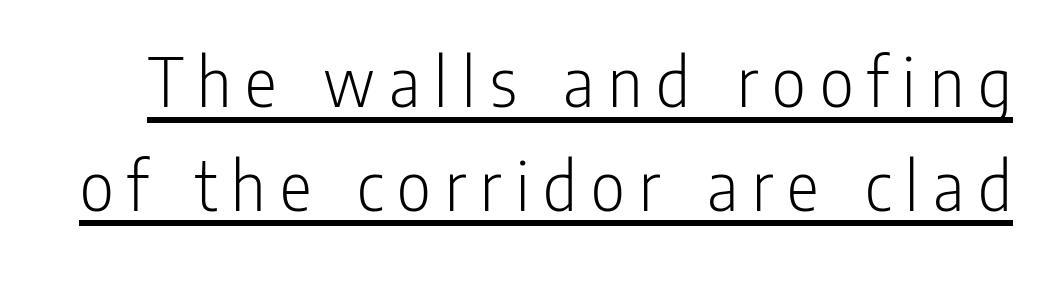
Q: Is the text bold? A: No.
Q: Is the text italic (slanted)? A: No, it is upright.
Q: Is the typeface a serif or a sans-serif typeface? A: Sans-serif.
Q: Is the text underlined? A: Yes.
Q: Is the spacing between lines tight, normal or loose? A: Normal.
Q: Width (condensed, normal, or wide)? A: Condensed.
Q: Stroke contrast? A: Low.
Q: x-height? A: Medium.
Q: Monospaced? A: No.
